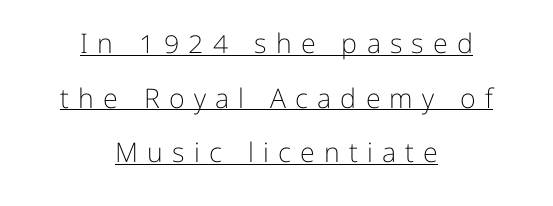
The words here are underlined. Compared with a typical body face, this is equally light or lighter still. Unlike italic type, these characters show no tilt at all. Vertical spacing — loose. The compositor balanced each line on the midline. The face used here is rendered with a markedly widened letterfit.
